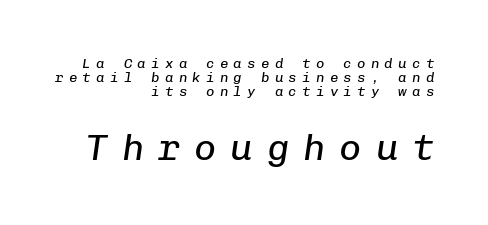
The image shows 37 px regular-weight type, italic (leaning right), monospaced; set right-aligned, tight line spacing (0.99x), unusually wide letter spacing (+0.38 em), not underlined; the second (bottom) block is 2.64x larger; low stroke contrast and a medium x-height.
